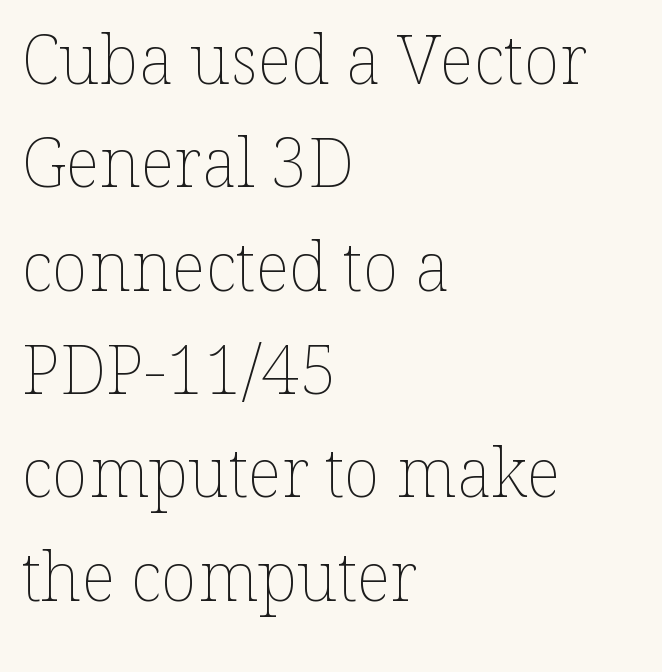
These lines are set flush left with a ragged right edge. The glyphs are unaccompanied by any horizontal stroke below them. Standard letterfit; no display-style spreading of the glyphs. Notice how the stems are strictly vertical — no italics here.
